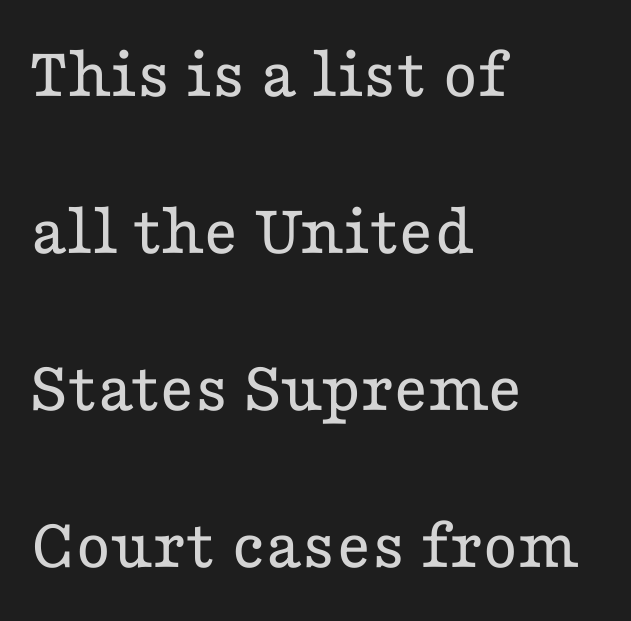
{"serif": "yes", "italic": "no", "bold": "no", "weight": "regular", "width": "wide", "stroke_contrast": "low", "x_height": "medium", "monospaced": "no", "underline": "no", "align": "left", "line_spacing": "loose", "line_spacing_ratio": 2.12, "letter_spacing": "normal", "letter_spacing_em": 0.0, "glyph_px": 74}
